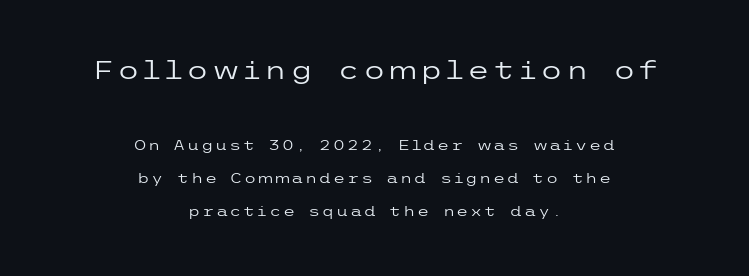
{"italic": "no", "bold": "no", "underline": "no", "align": "center", "line_spacing": "loose", "line_spacing_ratio": 2.36, "larger_block": "first", "size_ratio": 1.86, "glyph_px": 26}
